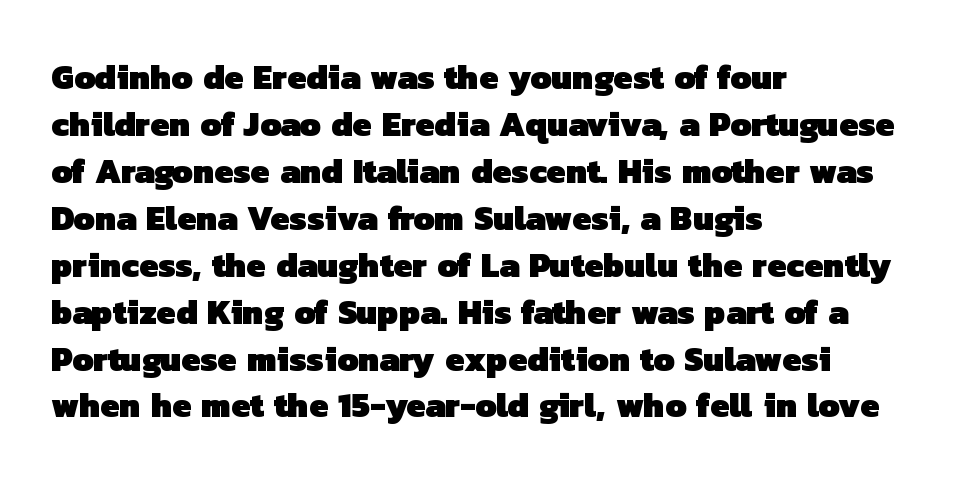
{"serif": "no", "bold": "yes", "weight": "heavy", "width": "normal", "stroke_contrast": "low", "x_height": "medium", "monospaced": "no", "underline": "no", "align": "left", "line_spacing": "normal", "line_spacing_ratio": 1.38, "letter_spacing": "normal", "letter_spacing_em": 0.0, "glyph_px": 34}
